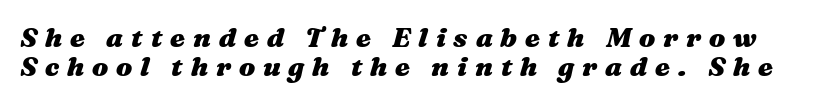
The image shows 27 px bold type, italic (leaning right); set tight line spacing (1.09x), unusually wide letter spacing (+0.29 em), not underlined.
